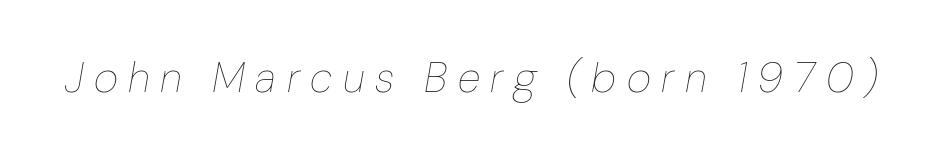
Q: Is the text bold? A: No.
Q: Is the text italic (slanted)? A: Yes, it leans right by about 10 degrees.
Q: Is the text underlined? A: No.
Q: Is the spacing between letters normal or unusually wide? A: Unusually wide.
Q: Width (condensed, normal, or wide)? A: Normal.
Q: Stroke contrast? A: Low.
Q: x-height? A: Medium.
Q: Monospaced? A: No.
